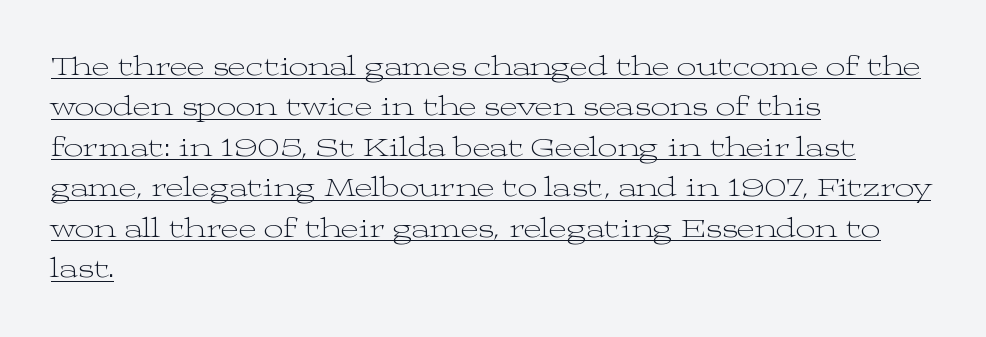
You can see a thin bar hugging the bottom of the glyphs. The rendering keeps characters at their native spacing. Letters have the restrained weight of plain body copy at most. No italicization has been applied; the sample stays upright. What's the leading like? Ordinary, nothing unusual.
